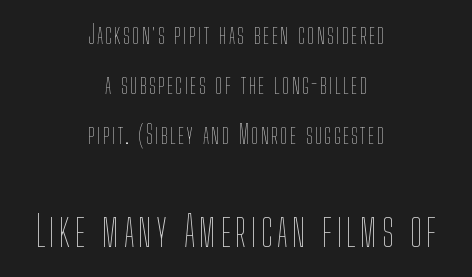
{"italic": "no", "bold": "no", "weight": "thin", "width": "condensed", "stroke_contrast": "low", "x_height": "medium", "monospaced": "no", "underline": "no", "align": "center", "line_spacing": "loose", "line_spacing_ratio": 2.01, "larger_block": "second", "size_ratio": 1.72, "glyph_px": 43}
